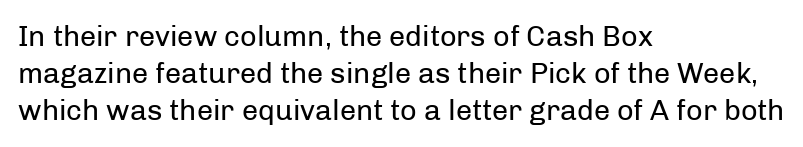
The image shows 29 px regular-weight sans-serif type, upright; set left-aligned, normal line spacing (1.28x), normal letter spacing, not underlined; low stroke contrast and a medium x-height.
